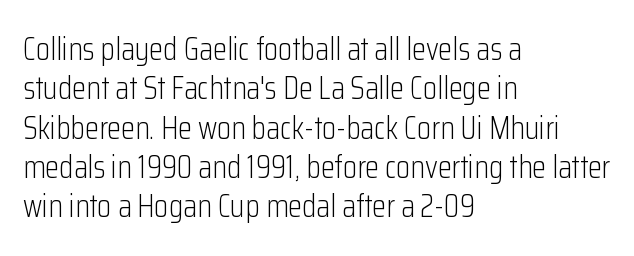
Q: Is the text bold? A: No.
Q: Is the text italic (slanted)? A: No, it is upright.
Q: Is the typeface a serif or a sans-serif typeface? A: Sans-serif.
Q: Is the text underlined? A: No.
Q: How is the paragraph aligned? A: Left-aligned.
Q: Is the spacing between letters normal or unusually wide? A: Normal.
Q: Width (condensed, normal, or wide)? A: Condensed.
Q: Stroke contrast? A: Low.
Q: x-height? A: Medium.
Q: Monospaced? A: No.
